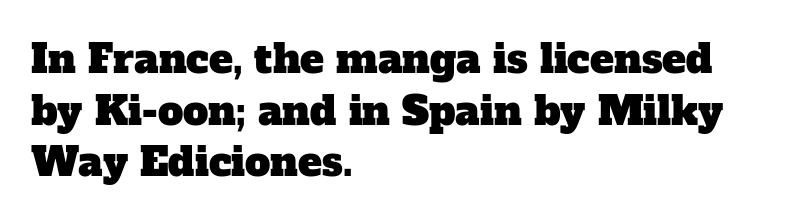
Does the leading feel generous? No, just average. This sample uses a serif face. A typesetter would call this zero additional tracking. A typesetter would call this proportional, since set widths differ per character.
